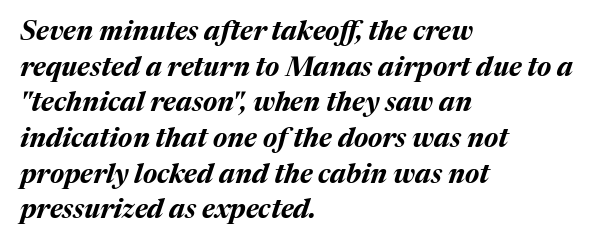
The image shows 27 px bold type, italic (leaning right); set left-aligned, normal line spacing (1.32x), normal letter spacing, not underlined.
